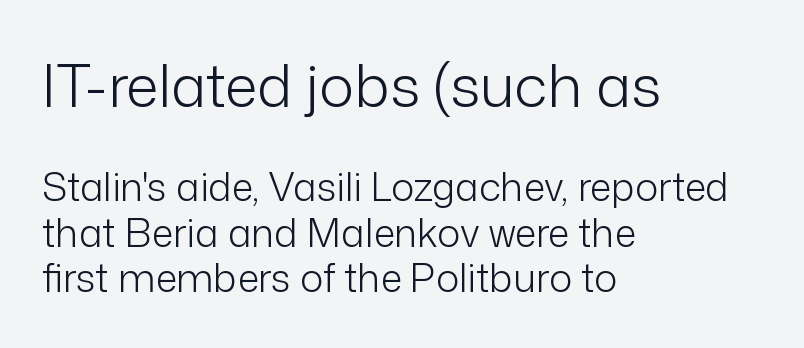
The image shows 59 px light sans-serif type, upright; set left-aligned, line spacing 1.17x, normal letter spacing, not underlined; the first (top) block is 1.51x larger; low stroke contrast and a medium x-height.
